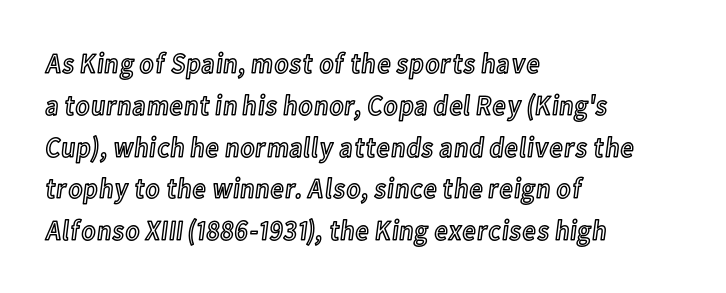
The image shows 29 px condensed type; set left-aligned, normal line spacing (1.44x), normal letter spacing, not underlined; a medium x-height.
